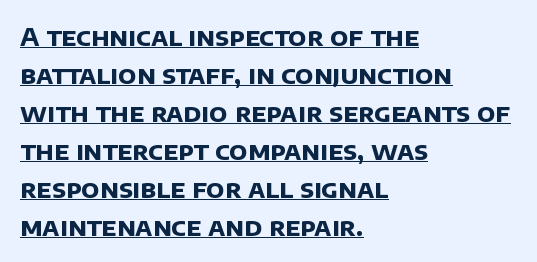
{"bold": "yes", "underline": "yes", "align": "left", "line_spacing": "normal", "line_spacing_ratio": 1.52, "letter_spacing": "normal", "letter_spacing_em": 0.0, "glyph_px": 25}
